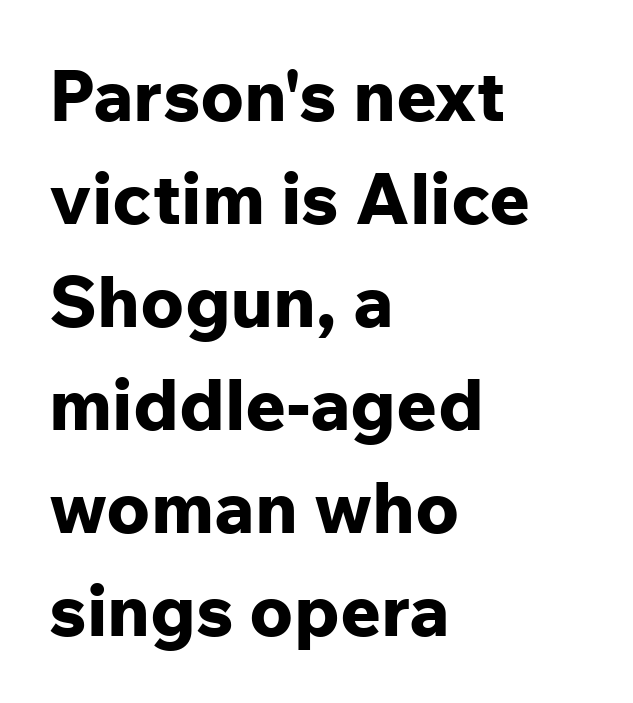
Q: Is the text bold? A: Yes.
Q: Is the text italic (slanted)? A: No, it is upright.
Q: Is the typeface a serif or a sans-serif typeface? A: Sans-serif.
Q: Is the text underlined? A: No.
Q: How is the paragraph aligned? A: Left-aligned.
Q: Is the spacing between letters normal or unusually wide? A: Normal.
Q: Is the spacing between lines tight, normal or loose? A: Normal.
Q: Width (condensed, normal, or wide)? A: Normal.
Q: Stroke contrast? A: Low.
Q: x-height? A: Medium.
Q: Monospaced? A: No.
